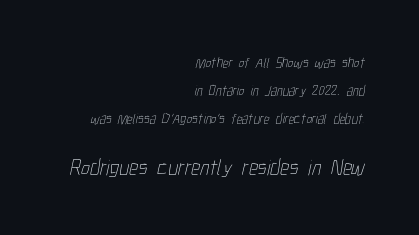
The passage shown stacks its lines with a broad gap. Heaviness? Minimal to ordinary, like unemphasized prose. The line texture is even and compact thanks to regular tracking. The face used here appears at its bigger size in the lower chunk. Nobody drew a line under any word here.
